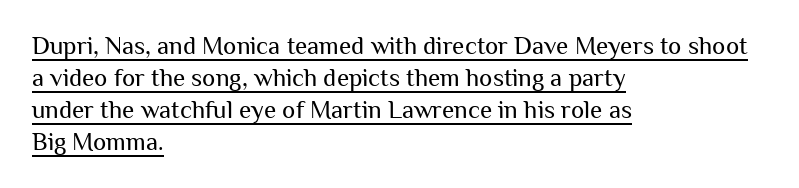
A typesetter would call this leading conventional body-copy spacing. Ordinary non-slanted type is in use. Honestly, the underline is the first thing you notice here. Ink coverage per letter is moderate at most. Left-aligned paragraph, ragged on the right.
